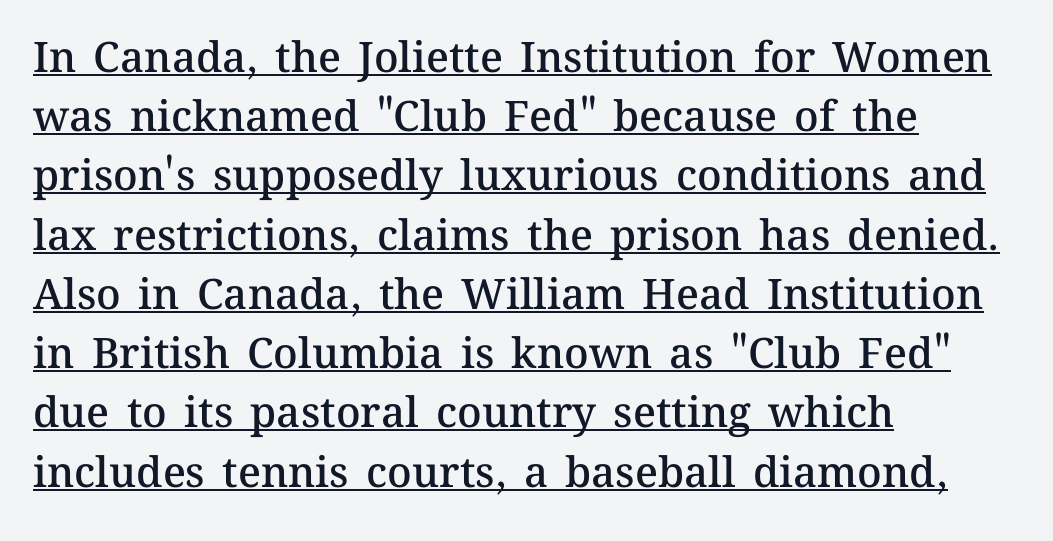
The image shows 42 px semibold type, upright; set left-aligned, normal line spacing (1.41x), normal letter spacing, underlined; medium stroke contrast and a medium x-height.
